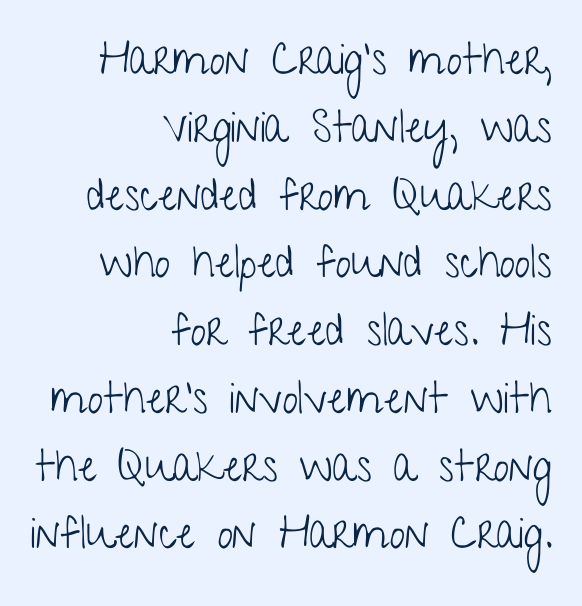
{"serif": "no", "italic": "no", "bold": "no", "weight": "light", "width": "condensed", "stroke_contrast": "low", "x_height": "medium", "monospaced": "no", "underline": "no", "align": "right", "line_spacing": "normal", "line_spacing_ratio": 1.54, "letter_spacing": "normal", "letter_spacing_em": 0.0, "glyph_px": 44}
